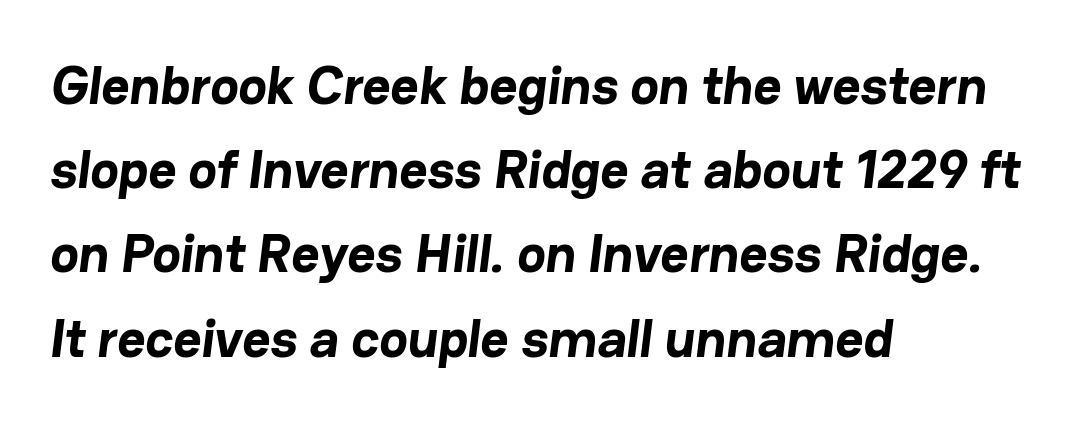
The passage shown has conventional tracking throughout. Examine the stroke ends and you'll find no serifs. The area under the type is left untouched. A student would call this left alignment; a typographer would say flush left, rag right.
